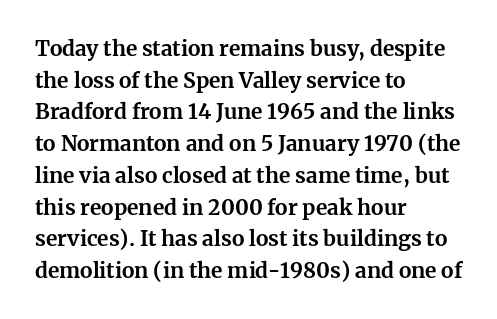
Q: Is the text bold? A: Yes.
Q: Is the text italic (slanted)? A: No, it is upright.
Q: Is the text underlined? A: No.
Q: How is the paragraph aligned? A: Left-aligned.
Q: Is the spacing between letters normal or unusually wide? A: Normal.
Q: Is the spacing between lines tight, normal or loose? A: Normal.
